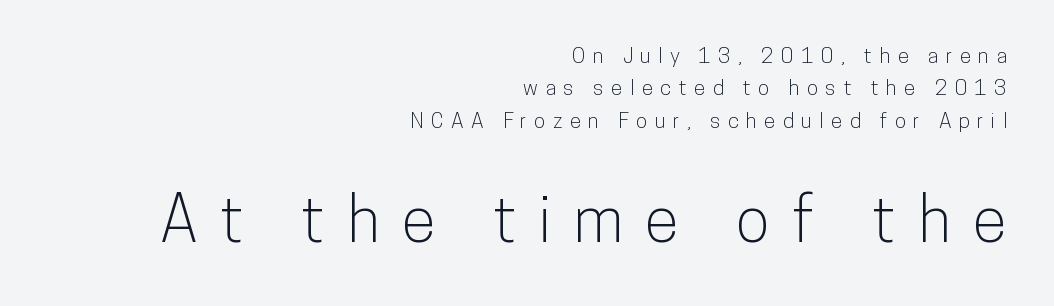
Q: Is the text italic (slanted)? A: No, it is upright.
Q: Is the typeface a serif or a sans-serif typeface? A: Sans-serif.
Q: Is the text underlined? A: No.
Q: How is the paragraph aligned? A: Right-aligned.
Q: Is the spacing between letters normal or unusually wide? A: Unusually wide.
Q: Is the spacing between lines tight, normal or loose? A: Normal.
Q: Which block of text is set in a larger size, the first (top) or the second (bottom)? A: The second (bottom) one.
Q: Width (condensed, normal, or wide)? A: Condensed.
Q: Stroke contrast? A: Low.
Q: x-height? A: Medium.
Q: Monospaced? A: No.
